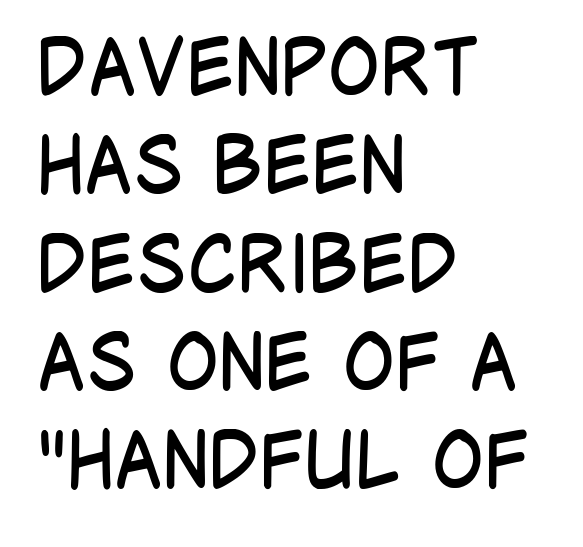
{"serif": "no", "italic": "no", "bold": "no", "weight": "regular", "width": "condensed", "stroke_contrast": "low", "x_height": "large", "monospaced": "no", "underline": "no", "align": "left", "line_spacing": "normal", "line_spacing_ratio": 1.26, "letter_spacing": "normal", "letter_spacing_em": 0.0, "glyph_px": 78}
